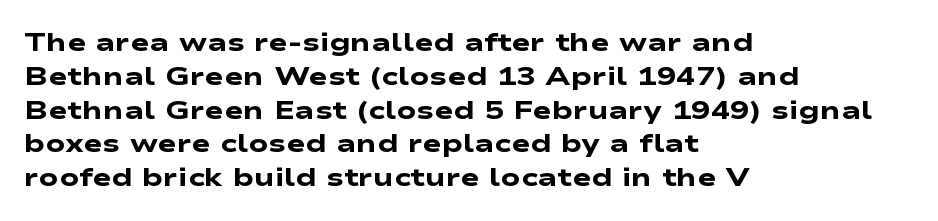
The image shows 26 px bold type; set left-aligned, normal line spacing (1.3x), normal letter spacing, not underlined.
